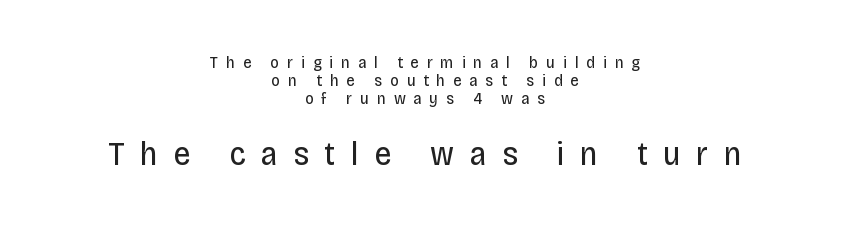
Caption: expanded tracking, letters set apart. This sample trades vertical openness for compactness between lines. A typesetter would mark this as roman, not italic. Where is the straight margin? There isn't one; the lines are centered. Character widths vary here, with narrow letters taking less room than wide ones. This is sans-serif lettering, the kind often seen on screens and signage.
